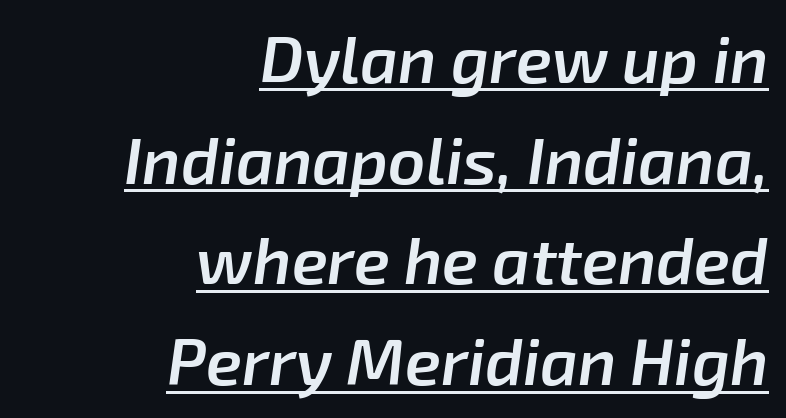
The image shows 65 px semibold type, italic (leaning right); set right-aligned, normal line spacing (1.55x), normal letter spacing, underlined; low stroke contrast and a medium x-height.
